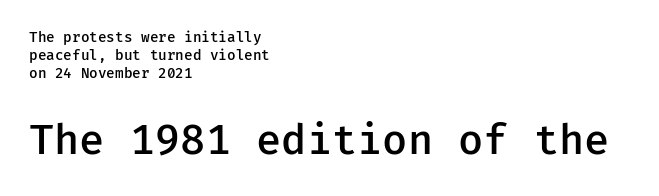
The leading is moderate, giving the passage an even texture. Serif or sans? Sans — the stroke terminals are bare. Short note: letters normally spaced. You get the small type first, then a jump to larger type. Reading down the block, your eye returns to a fixed left position each line. Every letter is mildly thick-stroked: semibold rather than bold.
